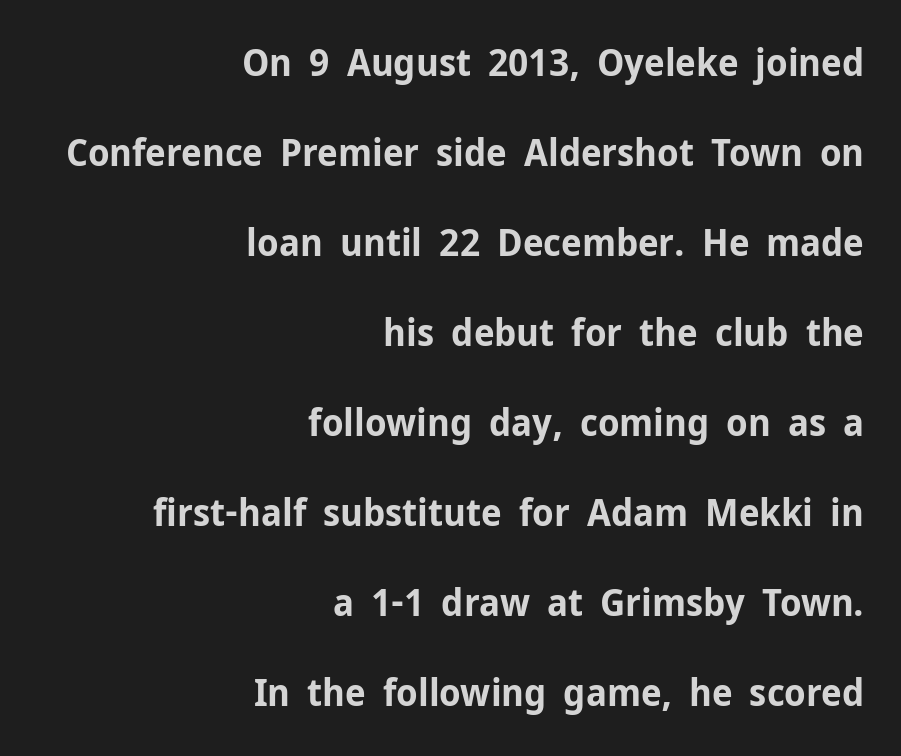
This sample has the flowing, uneven cadence of proportional lettering. Successive baselines arrive slowly, with a big drop between each. Here the glyphs are tracked normally, forming tight word shapes. Short and long lines alike share a common ending point at right. The passage shown is typeset with a sans-serif family.
